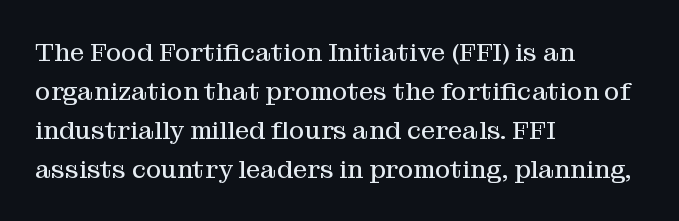
The image shows 26 px text type, upright; set left-aligned, normal line spacing (1.5x), normal letter spacing, not underlined.
